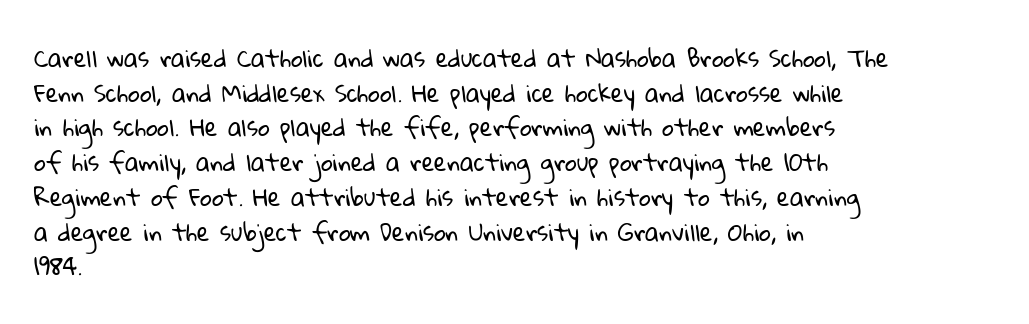
{"bold": "no", "underline": "no", "align": "left", "line_spacing": "normal", "line_spacing_ratio": 1.51, "letter_spacing": "normal", "letter_spacing_em": 0.0, "glyph_px": 23}
